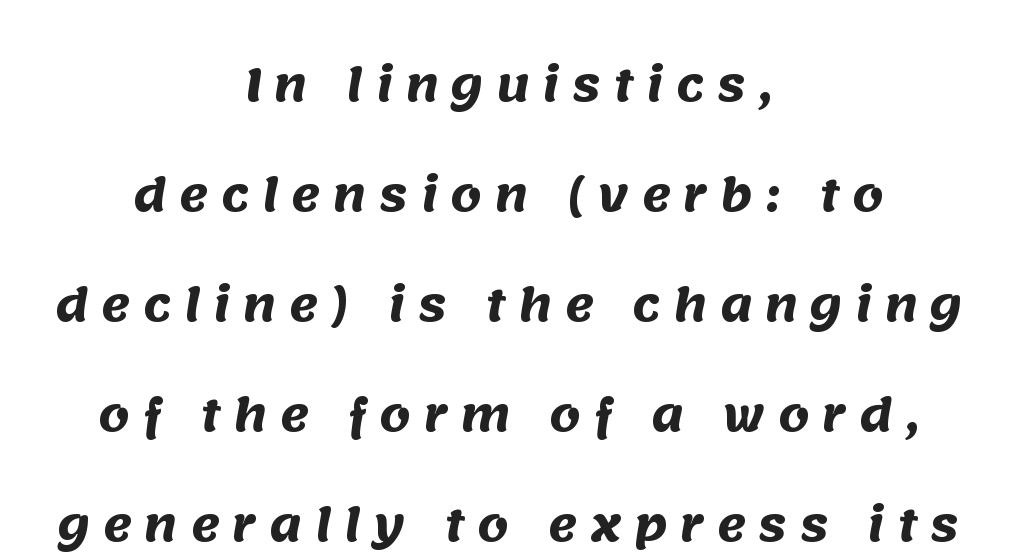
Q: Is the text bold? A: Yes.
Q: Is the typeface a serif or a sans-serif typeface? A: Sans-serif.
Q: Is the text underlined? A: No.
Q: How is the paragraph aligned? A: Centered.
Q: Is the spacing between letters normal or unusually wide? A: Unusually wide.
Q: Is the spacing between lines tight, normal or loose? A: Loose.
Q: Width (condensed, normal, or wide)? A: Normal.
Q: Stroke contrast? A: Medium.
Q: x-height? A: Large.
Q: Monospaced? A: No.
